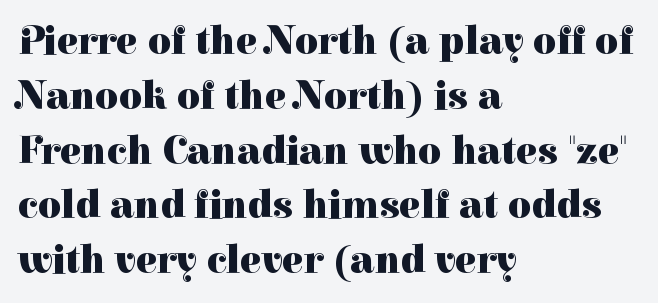
The image shows 40 px heavy serif type, upright; set left-aligned, normal line spacing (1.37x), normal letter spacing, not underlined; high stroke contrast and a medium x-height.
